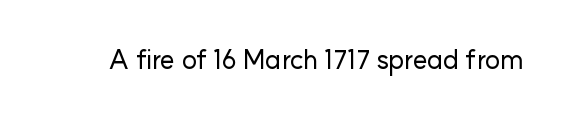
Is there any slant? The stems are plumb. Descenders are the only things crossing below the line. The line texture is even and compact thanks to regular tracking.
